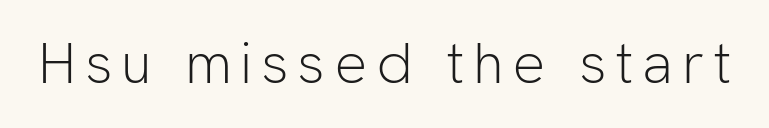
The image shows 58 px light sans-serif type, upright; set not underlined; low stroke contrast and a medium x-height.
